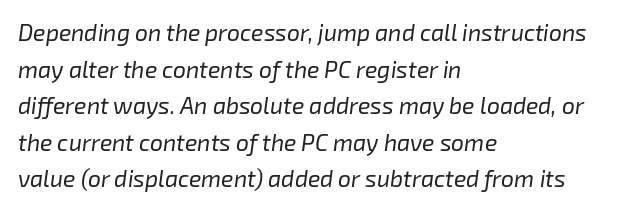
{"italic": "yes", "lean": "right", "slant_degrees": 8, "bold": "no", "underline": "no", "align": "left", "line_spacing": "normal", "line_spacing_ratio": 1.59, "letter_spacing": "normal", "letter_spacing_em": 0.0, "glyph_px": 23}
